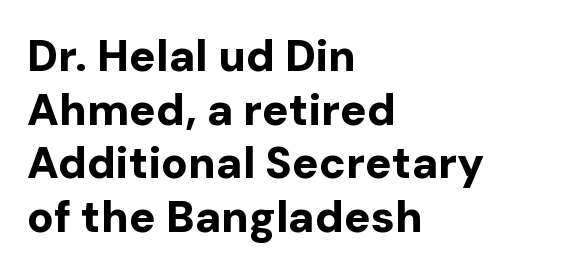
{"serif": "no", "italic": "no", "bold": "yes", "weight": "bold", "width": "normal", "stroke_contrast": "low", "x_height": "medium", "monospaced": "no", "underline": "no", "align": "left", "line_spacing_ratio": 1.22, "letter_spacing": "normal", "letter_spacing_em": 0.0, "glyph_px": 44}
